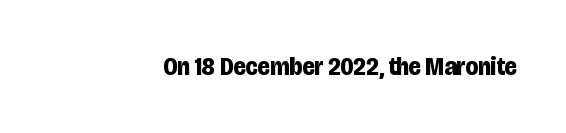
Only glyphs here, with clear space below each row. Rendered with straight, roman letterforms. The glyphs have the mass of a bold cut. Observe the ordinary spacing: letters are neighbours, not strangers.
